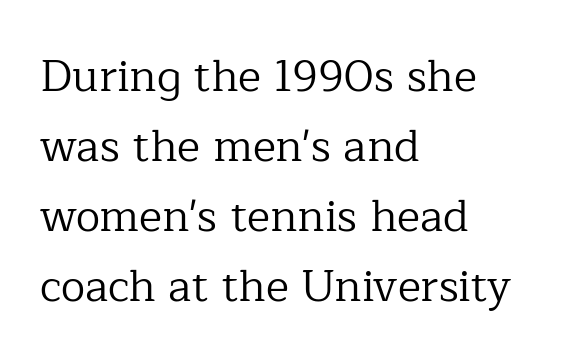
Q: Is the text bold? A: No.
Q: Is the text italic (slanted)? A: No, it is upright.
Q: Is the typeface a serif or a sans-serif typeface? A: Serif.
Q: Is the text underlined? A: No.
Q: How is the paragraph aligned? A: Left-aligned.
Q: Is the spacing between letters normal or unusually wide? A: Normal.
Q: Is the spacing between lines tight, normal or loose? A: Normal.
Q: Width (condensed, normal, or wide)? A: Normal.
Q: Stroke contrast? A: Low.
Q: x-height? A: Medium.
Q: Monospaced? A: No.
